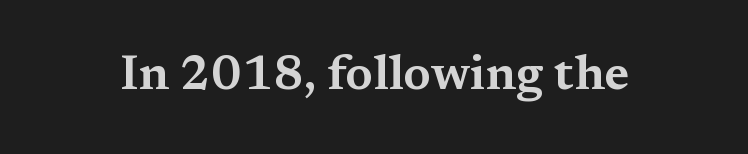
This rendering features lettering with no underline. Character widths vary here, with narrow letters taking less room than wide ones. Posture: straight, roman, zero tilt. The rendering keeps characters at their native spacing. To sum up the face: it has serifs.
